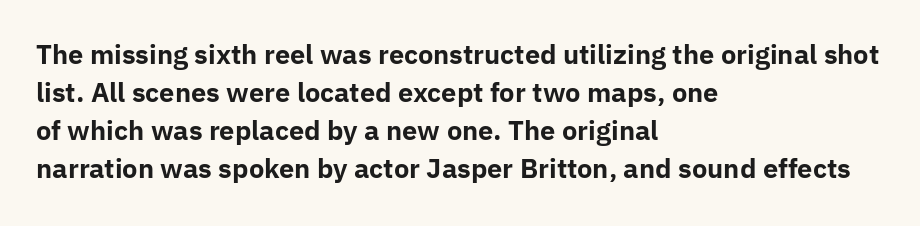
The image shows 26 px bold type, upright; set left-aligned, normal line spacing (1.46x), normal letter spacing, not underlined.
